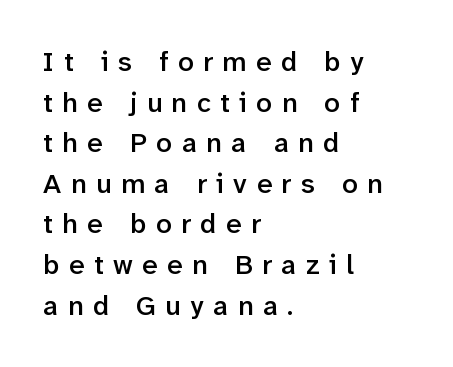
The image shows 28 px semibold sans-serif type, upright; set left-aligned, normal line spacing (1.45x), unusually wide letter spacing (+0.34 em), not underlined; low stroke contrast and a medium x-height.
